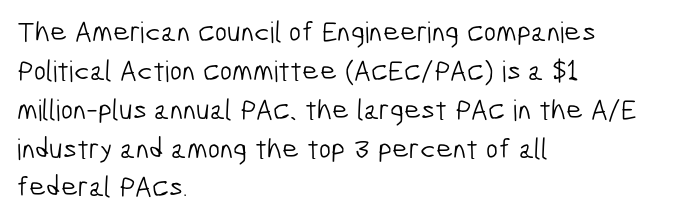
{"serif": "no", "bold": "no", "weight": "light", "width": "condensed", "stroke_contrast": "low", "x_height": "medium", "monospaced": "no", "underline": "no", "align": "left", "line_spacing": "normal", "line_spacing_ratio": 1.34, "letter_spacing": "normal", "letter_spacing_em": 0.0, "glyph_px": 29}
